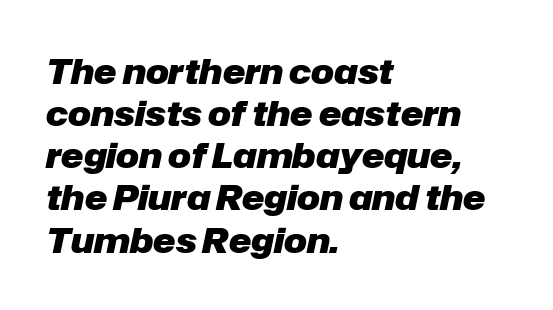
Q: Is the text bold? A: Yes.
Q: Is the text italic (slanted)? A: Yes, it leans right by about 12 degrees.
Q: Is the text underlined? A: No.
Q: How is the paragraph aligned? A: Left-aligned.
Q: Is the spacing between letters normal or unusually wide? A: Normal.
Q: Width (condensed, normal, or wide)? A: Normal.
Q: Stroke contrast? A: Low.
Q: x-height? A: Medium.
Q: Monospaced? A: No.
